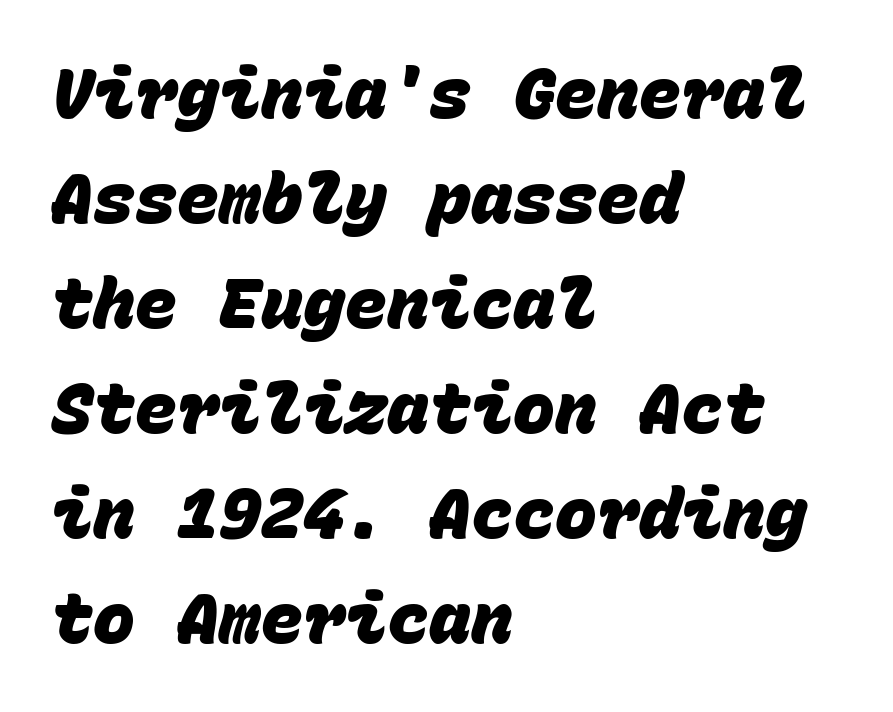
The image shows 70 px heavy sans-serif type, monospaced; set left-aligned, normal line spacing (1.5x), normal letter spacing, not underlined; low stroke contrast and a large x-height.
